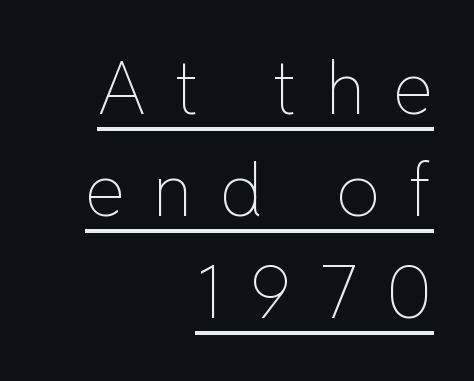
Q: Is the text bold? A: No.
Q: Is the text italic (slanted)? A: No, it is upright.
Q: Is the text underlined? A: Yes.
Q: How is the paragraph aligned? A: Right-aligned.
Q: Is the spacing between letters normal or unusually wide? A: Unusually wide.
Q: Is the spacing between lines tight, normal or loose? A: Normal.
Q: Width (condensed, normal, or wide)? A: Normal.
Q: Stroke contrast? A: Low.
Q: x-height? A: Medium.
Q: Monospaced? A: No.
